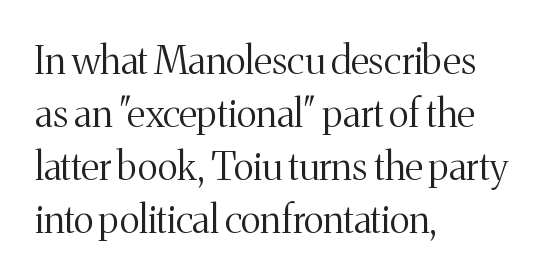
Q: Is the text bold? A: No.
Q: Is the text italic (slanted)? A: No, it is upright.
Q: Is the typeface a serif or a sans-serif typeface? A: Serif.
Q: Is the text underlined? A: No.
Q: How is the paragraph aligned? A: Left-aligned.
Q: Is the spacing between letters normal or unusually wide? A: Normal.
Q: Is the spacing between lines tight, normal or loose? A: Normal.
Q: Width (condensed, normal, or wide)? A: Normal.
Q: Stroke contrast? A: Medium.
Q: x-height? A: Medium.
Q: Monospaced? A: No.
